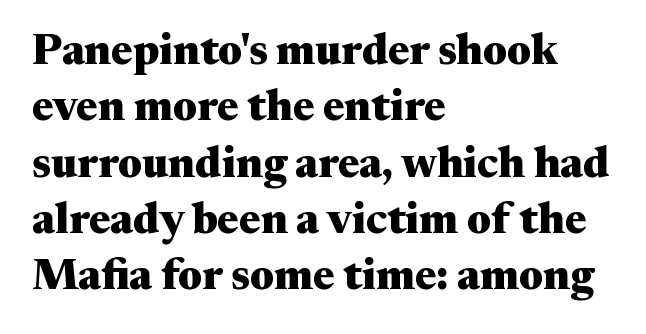
{"serif": "yes", "italic": "no", "bold": "yes", "weight": "heavy", "width": "wide", "stroke_contrast": "medium", "x_height": "medium", "monospaced": "no", "underline": "no", "align": "left", "line_spacing": "normal", "line_spacing_ratio": 1.31, "letter_spacing": "normal", "letter_spacing_em": 0.0, "glyph_px": 43}
